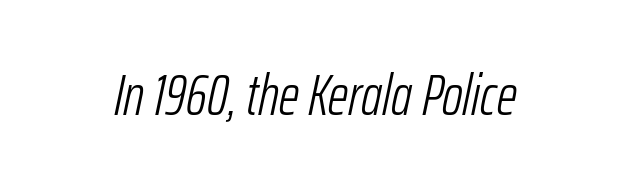
The image shows 57 px light, condensed type, italic (leaning right); set normal letter spacing, not underlined; low stroke contrast and a medium x-height.
